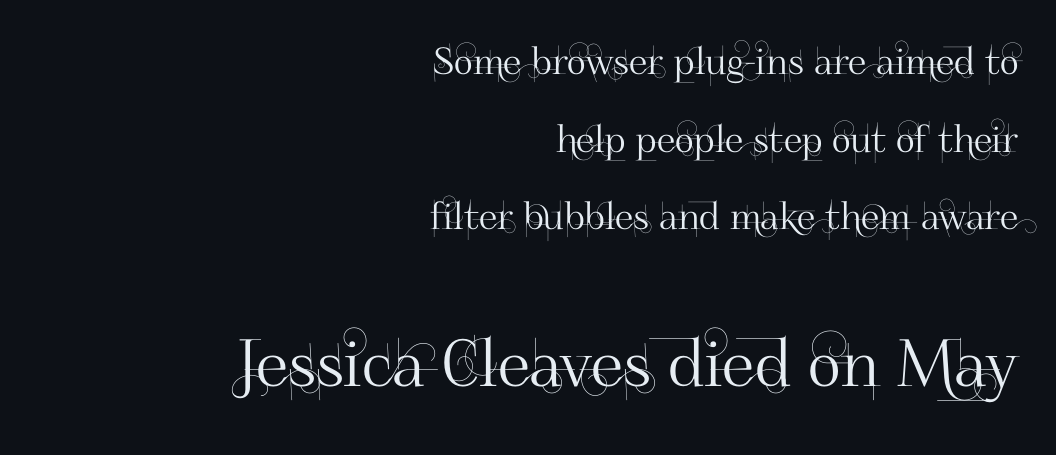
{"serif": "no", "italic": "no", "width": "normal", "stroke_contrast": "high", "x_height": "small", "monospaced": "no", "underline": "no", "align": "right", "line_spacing": "loose", "line_spacing_ratio": 2.1, "letter_spacing": "normal", "letter_spacing_em": 0.0, "larger_block": "second", "size_ratio": 1.76, "glyph_px": 65}
